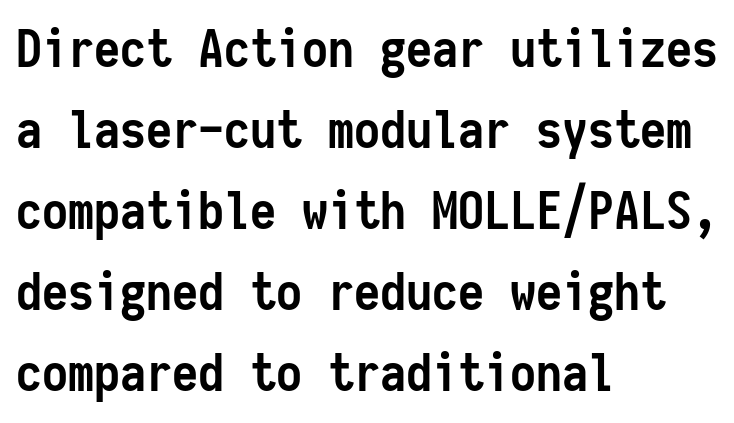
The image shows 52 px semibold, condensed sans-serif type, upright, monospaced; set left-aligned, normal line spacing (1.56x), normal letter spacing, not underlined; low stroke contrast and a medium x-height.
